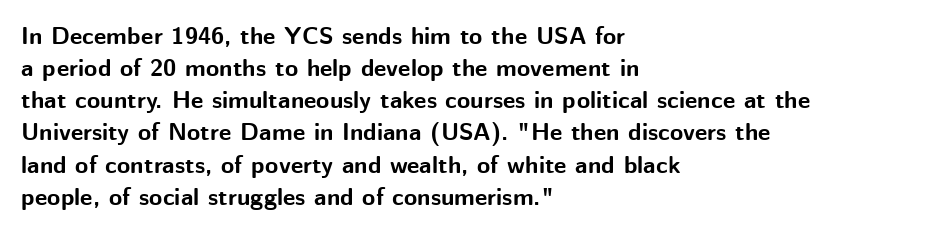
{"italic": "no", "bold": "yes", "underline": "no", "align": "left", "line_spacing": "normal", "line_spacing_ratio": 1.34, "letter_spacing": "normal", "letter_spacing_em": 0.0, "glyph_px": 24}
